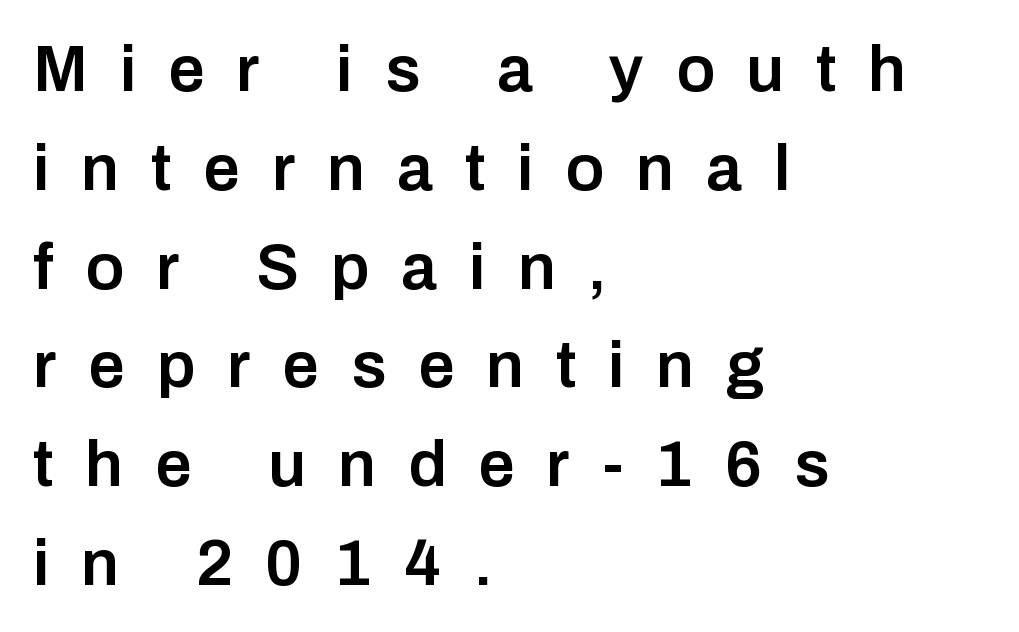
This rendering employs a face without finishing strokes, i.e., a sans-serif. A normal amount of white space separates one row of letters from the next. The letterforms stand isolated, each surrounded by extra space. The lettering holds an erect, upright posture throughout.
